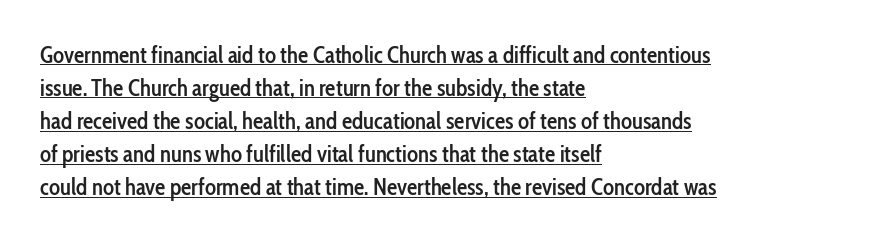
{"italic": "no", "bold": "semi", "underline": "yes", "align": "left", "line_spacing": "normal", "line_spacing_ratio": 1.44, "letter_spacing": "normal", "letter_spacing_em": 0.0, "glyph_px": 23}
